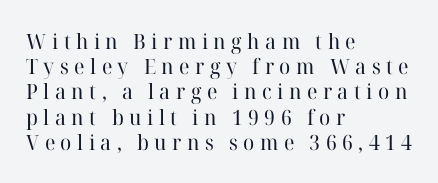
The image shows 21 px text type, upright; set left-aligned, line spacing 1.2x, unusually wide letter spacing (+0.26 em), not underlined.
